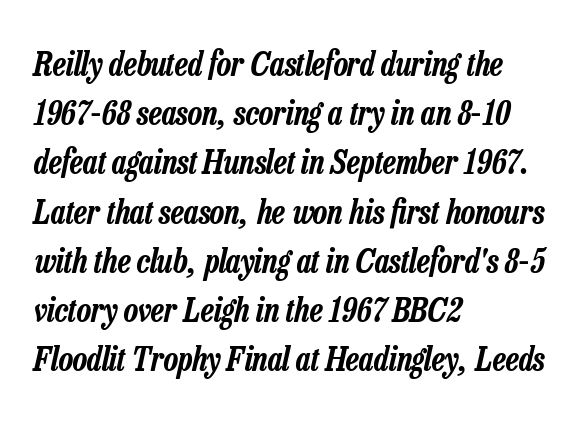
The image shows 33 px condensed type, italic (leaning right); set left-aligned, normal line spacing (1.49x), normal letter spacing, not underlined; low stroke contrast and a medium x-height.
